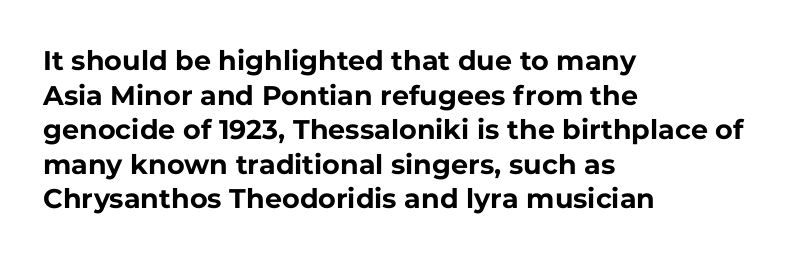
Q: Is the text bold? A: Yes.
Q: Is the text italic (slanted)? A: No, it is upright.
Q: Is the text underlined? A: No.
Q: How is the paragraph aligned? A: Left-aligned.
Q: Is the spacing between letters normal or unusually wide? A: Normal.
Q: Is the spacing between lines tight, normal or loose? A: Normal.
